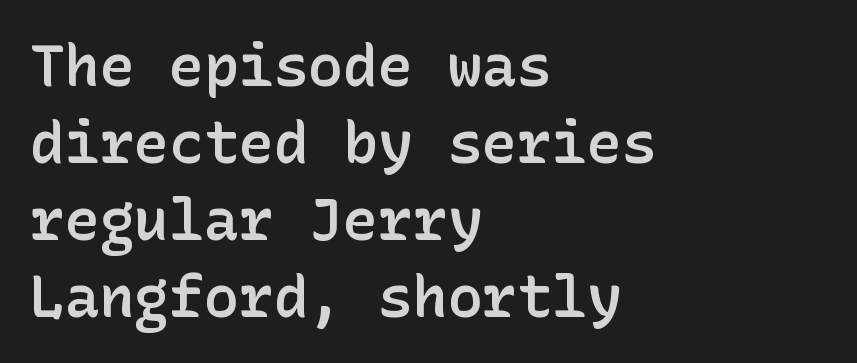
Q: Is the text bold? A: Semi-bold.
Q: Is the text italic (slanted)? A: No, it is upright.
Q: Is the typeface a serif or a sans-serif typeface? A: Sans-serif.
Q: Is the text underlined? A: No.
Q: How is the paragraph aligned? A: Left-aligned.
Q: Is the spacing between letters normal or unusually wide? A: Normal.
Q: Is the spacing between lines tight, normal or loose? A: Normal.
Q: Width (condensed, normal, or wide)? A: Normal.
Q: Stroke contrast? A: Low.
Q: x-height? A: Medium.
